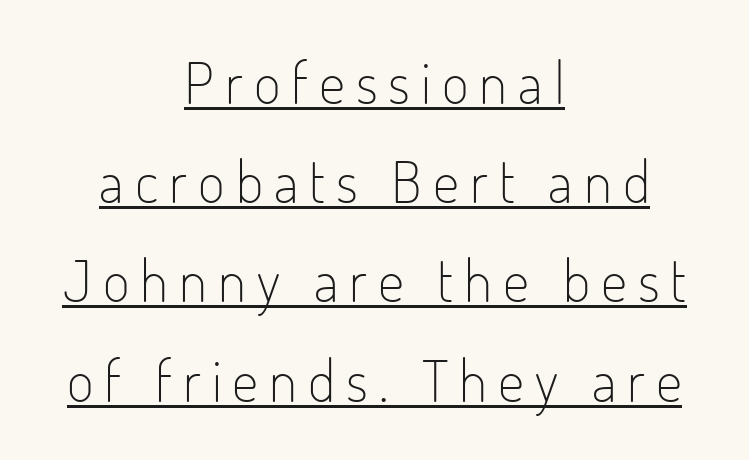
Italic? Not at all — the glyphs are vertical. You could not count columns in this text — the font is proportionally spaced. Look at the bottom of the vertical strokes: they stop flat, with no serifs. Where is the straight margin? There isn't one; the lines are centered. Stem width sits at or under what a default text font uses. Has an underline been added? It has.
